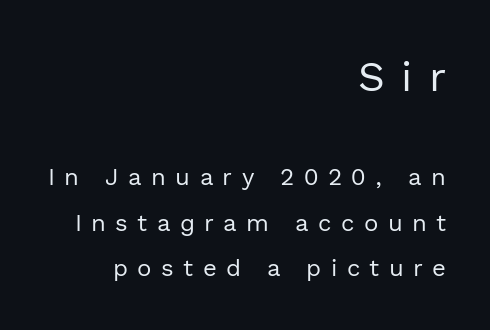
{"serif": "no", "italic": "no", "bold": "no", "weight": "regular", "width": "normal", "x_height": "medium", "monospaced": "no", "underline": "no", "align": "right", "line_spacing": "loose", "line_spacing_ratio": 1.91, "letter_spacing": "wide", "letter_spacing_em": 0.39, "larger_block": "first", "size_ratio": 1.75, "glyph_px": 42}
